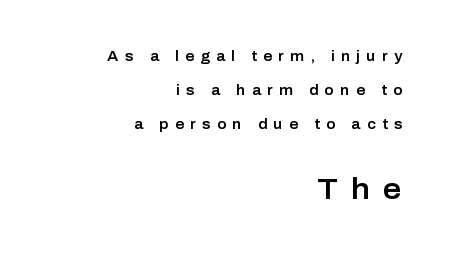
{"serif": "no", "italic": "no", "width": "normal", "stroke_contrast": "low", "x_height": "medium", "monospaced": "no", "underline": "no", "align": "right", "line_spacing": "loose", "line_spacing_ratio": 2.42, "letter_spacing": "wide", "letter_spacing_em": 0.45, "larger_block": "second", "size_ratio": 2.07, "glyph_px": 29}
